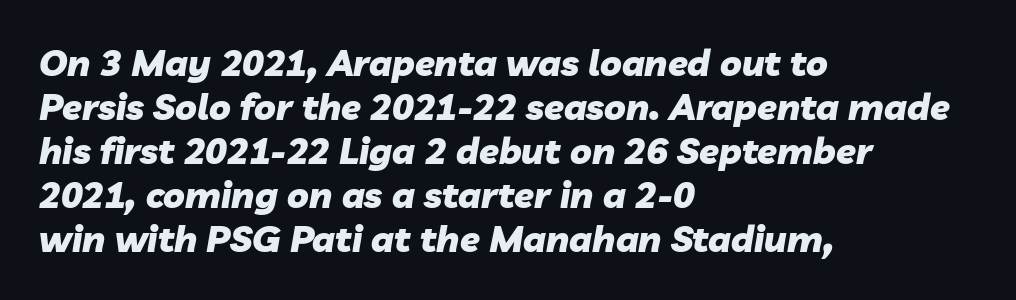
The image shows 36 px heavy type, italic (leaning right); set left-aligned, line spacing 1.22x, normal letter spacing, not underlined; low stroke contrast and a medium x-height.
